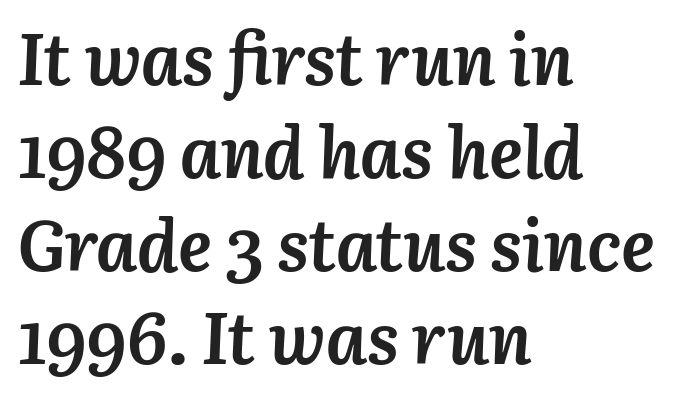
A typesetter would mark this as italic. Every letter is thick-stroked: bold, no question. A typesetter would call this proportional, since set widths differ per character. The paragraph shown leans on its left margin. The area under the type is left untouched.
